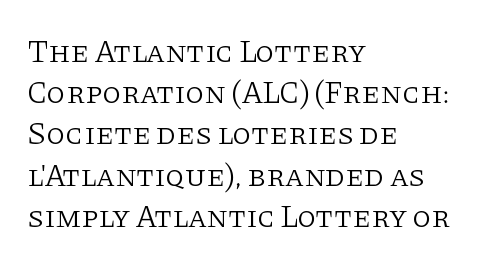
The text was rendered using a seriffed face with decorative stroke endings. One glance says typical: line gaps are just what's usual. A classic flush-left, rag-right setting is used for this passage. No extra tracking has been applied to these lines. The passage shown is not bold in any degree.
